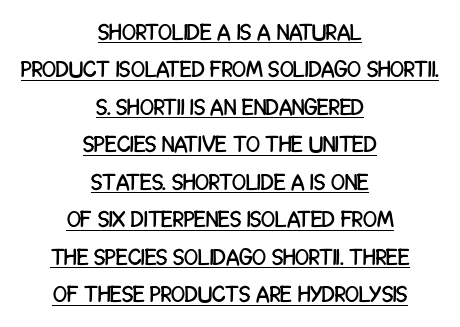
Q: Is the text italic (slanted)? A: No, it is upright.
Q: Is the text underlined? A: Yes.
Q: How is the paragraph aligned? A: Centered.
Q: Is the spacing between letters normal or unusually wide? A: Normal.
Q: Is the spacing between lines tight, normal or loose? A: Normal.
